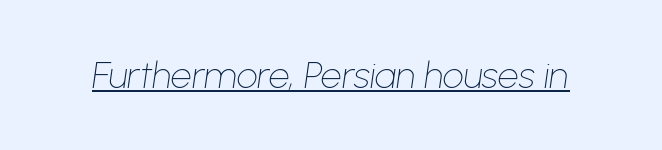
{"italic": "yes", "lean": "right", "slant_degrees": 8, "bold": "no", "weight": "thin", "width": "normal", "stroke_contrast": "low", "x_height": "medium", "monospaced": "no", "underline": "yes", "letter_spacing": "normal", "letter_spacing_em": 0.0, "glyph_px": 37}
